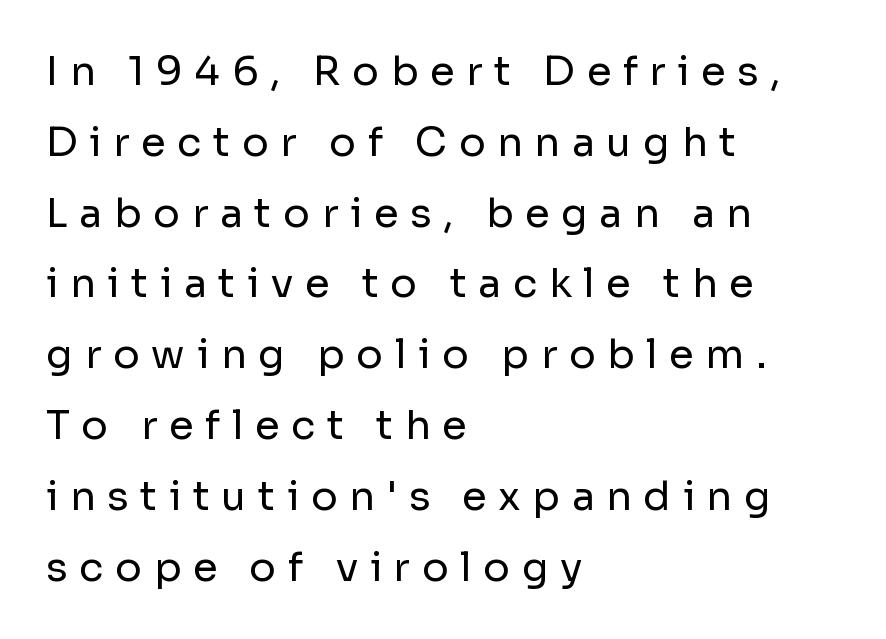
There is plenty of visible air inserted between adjacent glyphs. No chunkiness to these letters — they're not bold. Every row of glyphs begins at an identical x-position on the left. Here the designer chose a conventional face with non-uniform glyph widths.
